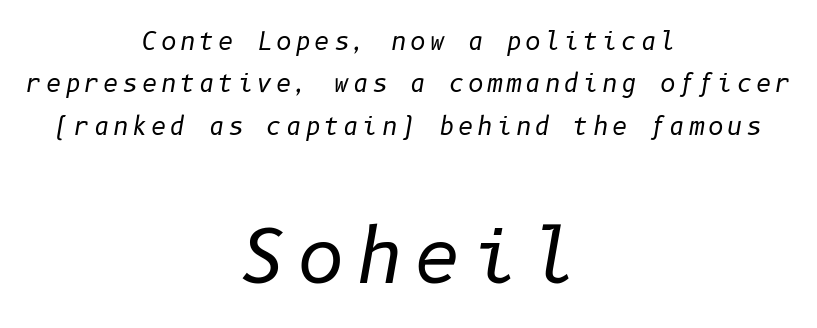
Q: Is the text bold? A: No.
Q: Is the text italic (slanted)? A: Yes, it leans right by about 10 degrees.
Q: Is the text underlined? A: No.
Q: How is the paragraph aligned? A: Centered.
Q: Which block of text is set in a larger size, the first (top) or the second (bottom)? A: The second (bottom) one.
Q: Width (condensed, normal, or wide)? A: Normal.
Q: Stroke contrast? A: Low.
Q: x-height? A: Medium.
